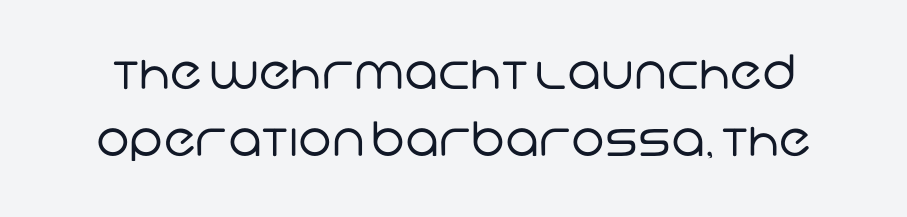
Q: Is the text bold? A: No.
Q: Is the typeface a serif or a sans-serif typeface? A: Sans-serif.
Q: Is the text underlined? A: No.
Q: Is the spacing between letters normal or unusually wide? A: Normal.
Q: Is the spacing between lines tight, normal or loose? A: Normal.
Q: Width (condensed, normal, or wide)? A: Normal.
Q: Stroke contrast? A: Low.
Q: x-height? A: Large.
Q: Monospaced? A: No.
